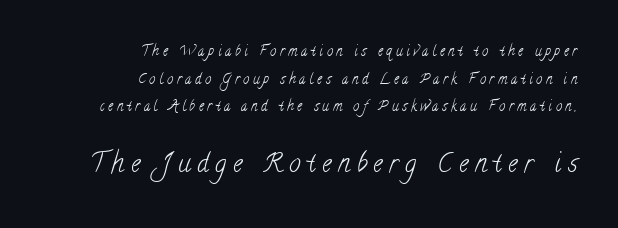
A clean baseline with only descenders dipping below it. Teacher's note: observe the even right margin — that is flush-right alignment. Does the bottom block carry the larger type? Yes, it does. A typesetter would call this leading open, well beyond the default.
